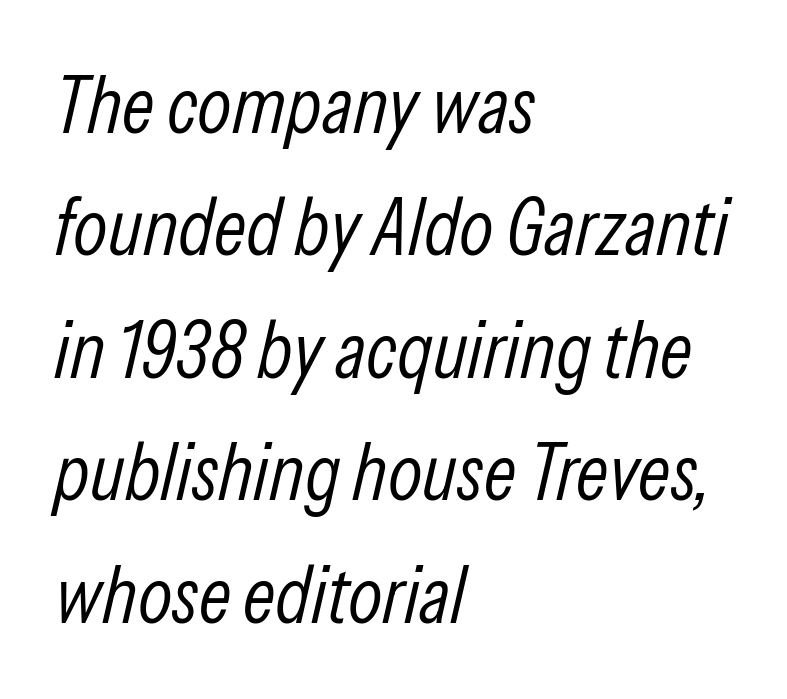
The image shows 80 px light, condensed type, italic (leaning right); set left-aligned, normal line spacing (1.53x), normal letter spacing, not underlined; low stroke contrast and a medium x-height.
